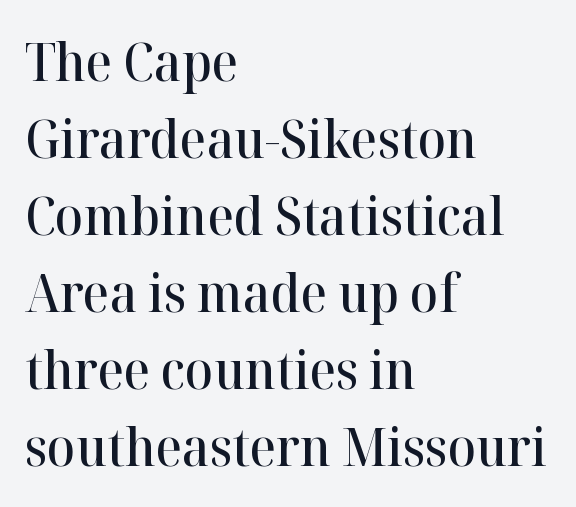
Decoration check: the copy has no underline. Caption: multi-line text, flush left, ragged right. The typography opts for an upright posture over an oblique one. Do the characters align in a grid? No, the font is proportional. Honestly, the row spacing looks completely unremarkable. The tracking reads as untouched default to a designer's eye.
